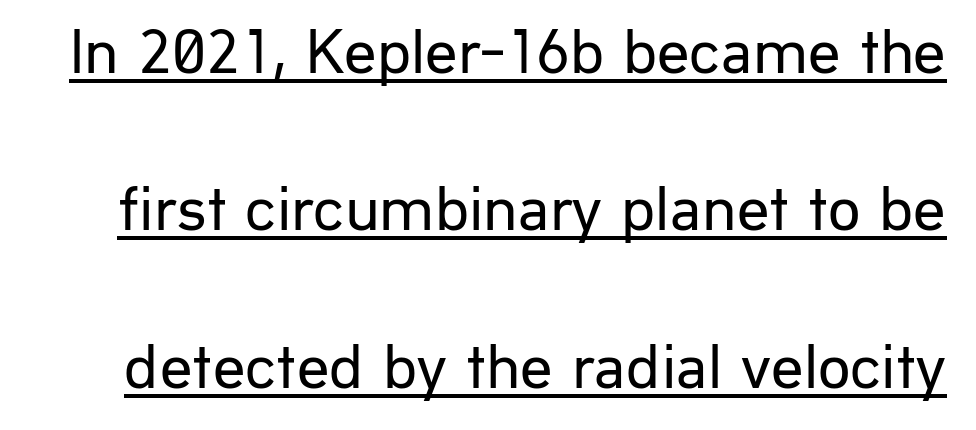
Every stem runs plumb, perpendicular to the baseline. You could not count columns in this text — the font is proportionally spaced. Stroke mass is kept to a normal reading level or below. The face used here is a sans, in the tradition of grotesques and geometrics. The designer dialed line spacing up above the default. The face used here is rendered with its standard letterfit.
